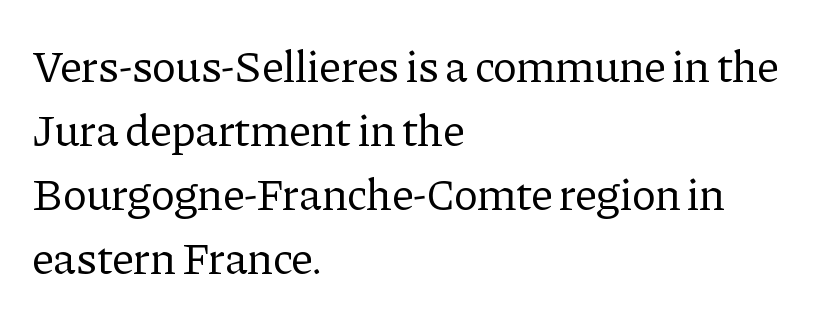
{"serif": "yes", "italic": "no", "bold": "no", "weight": "regular", "width": "normal", "stroke_contrast": "low", "x_height": "medium", "monospaced": "no", "underline": "no", "align": "left", "line_spacing": "normal", "line_spacing_ratio": 1.42, "letter_spacing": "normal", "letter_spacing_em": 0.0, "glyph_px": 45}
